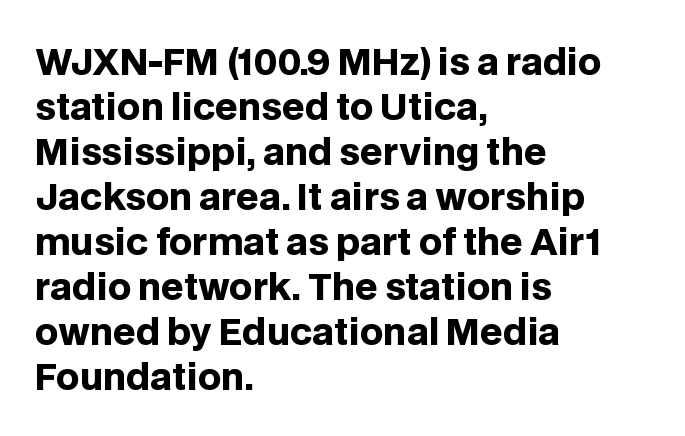
The image shows 36 px heavy sans-serif type, upright; set left-aligned, normal line spacing (1.25x), normal letter spacing, not underlined; low stroke contrast and a large x-height.
